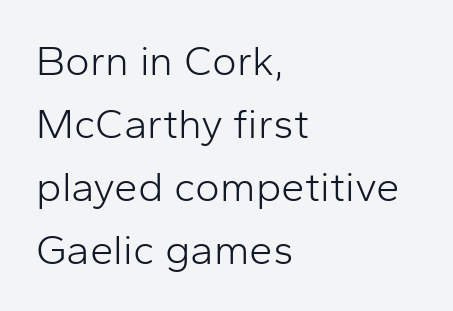
Q: Is the text bold? A: No.
Q: Is the text italic (slanted)? A: No, it is upright.
Q: Is the typeface a serif or a sans-serif typeface? A: Sans-serif.
Q: Is the text underlined? A: No.
Q: How is the paragraph aligned? A: Left-aligned.
Q: Is the spacing between letters normal or unusually wide? A: Normal.
Q: Is the spacing between lines tight, normal or loose? A: Normal.
Q: Width (condensed, normal, or wide)? A: Normal.
Q: Stroke contrast? A: Low.
Q: x-height? A: Medium.
Q: Monospaced? A: No.
